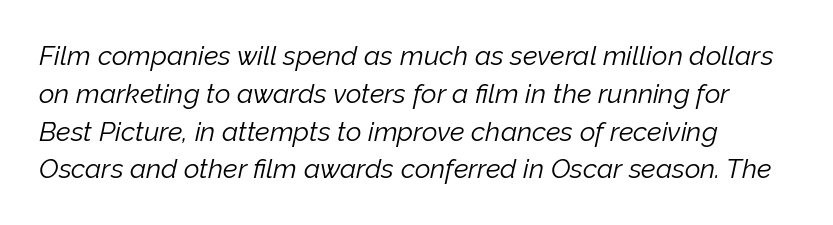
Q: Is the text bold? A: No.
Q: Is the text italic (slanted)? A: Yes, it leans right by about 12 degrees.
Q: Is the text underlined? A: No.
Q: How is the paragraph aligned? A: Left-aligned.
Q: Is the spacing between letters normal or unusually wide? A: Normal.
Q: Is the spacing between lines tight, normal or loose? A: Normal.
